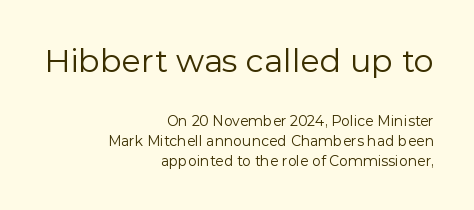
Q: Is the text bold? A: No.
Q: Is the text italic (slanted)? A: No, it is upright.
Q: Is the typeface a serif or a sans-serif typeface? A: Sans-serif.
Q: Is the text underlined? A: No.
Q: How is the paragraph aligned? A: Right-aligned.
Q: Is the spacing between letters normal or unusually wide? A: Normal.
Q: Is the spacing between lines tight, normal or loose? A: Normal.
Q: Which block of text is set in a larger size, the first (top) or the second (bottom)? A: The first (top) one.
Q: Width (condensed, normal, or wide)? A: Normal.
Q: Stroke contrast? A: Low.
Q: x-height? A: Medium.
Q: Monospaced? A: No.
